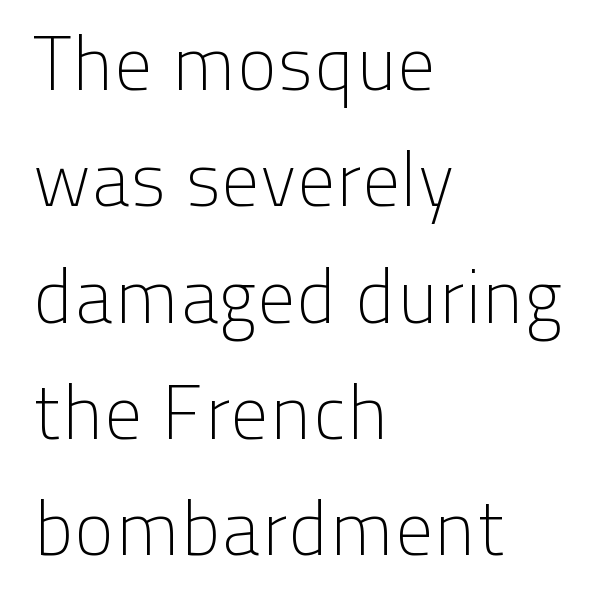
Classification — sans serif. The cut favours lightness, reaching ordinary text weight at its darkest. The specimen omits any rule beneath the text block's lines. Where is the straight margin? On the left.
